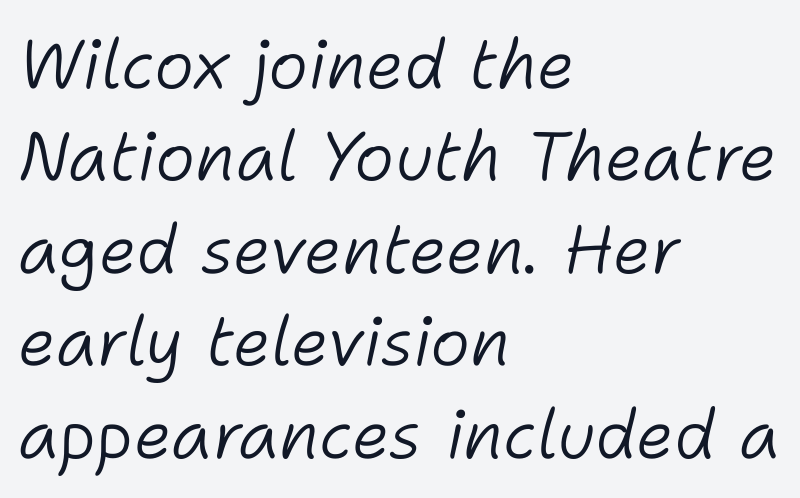
{"italic": "yes", "lean": "right", "slant_degrees": 11, "bold": "no", "weight": "light", "width": "normal", "stroke_contrast": "low", "x_height": "medium", "monospaced": "no", "underline": "no", "align": "left", "line_spacing": "normal", "line_spacing_ratio": 1.36, "letter_spacing": "normal", "letter_spacing_em": 0.0, "glyph_px": 68}
